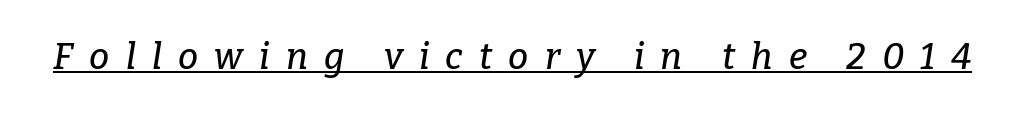
{"serif": "yes", "italic": "yes", "lean": "right", "slant_degrees": 9, "width": "normal", "stroke_contrast": "low", "x_height": "medium", "monospaced": "no", "underline": "yes", "letter_spacing": "wide", "letter_spacing_em": 0.45, "glyph_px": 36}
